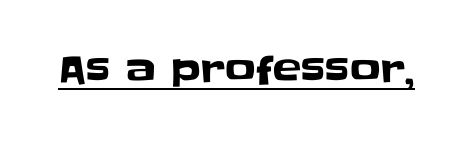
{"serif": "no", "italic": "no", "width": "normal", "stroke_contrast": "low", "x_height": "large", "monospaced": "no", "underline": "yes", "letter_spacing": "normal", "letter_spacing_em": 0.0, "glyph_px": 38}
